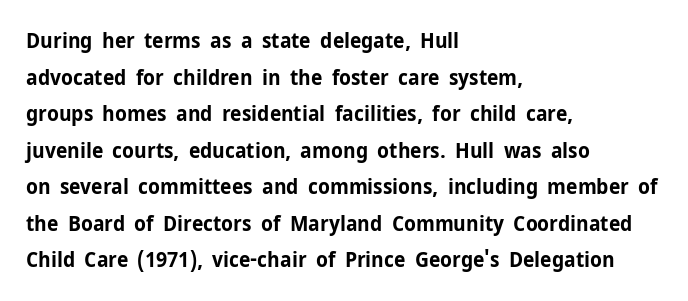
The image shows 21 px bold type, upright; set left-aligned, line spacing 1.74x, normal letter spacing, not underlined.
